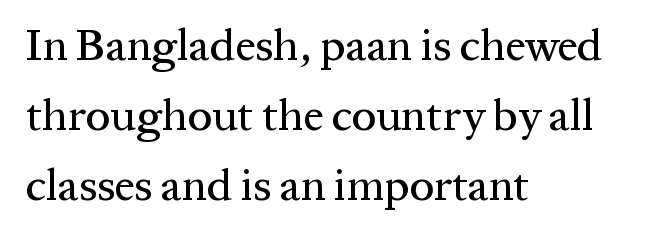
Q: Is the text italic (slanted)? A: No, it is upright.
Q: Is the typeface a serif or a sans-serif typeface? A: Serif.
Q: Is the text underlined? A: No.
Q: How is the paragraph aligned? A: Left-aligned.
Q: Is the spacing between letters normal or unusually wide? A: Normal.
Q: Is the spacing between lines tight, normal or loose? A: Normal.
Q: Width (condensed, normal, or wide)? A: Normal.
Q: Stroke contrast? A: Medium.
Q: x-height? A: Medium.
Q: Monospaced? A: No.
